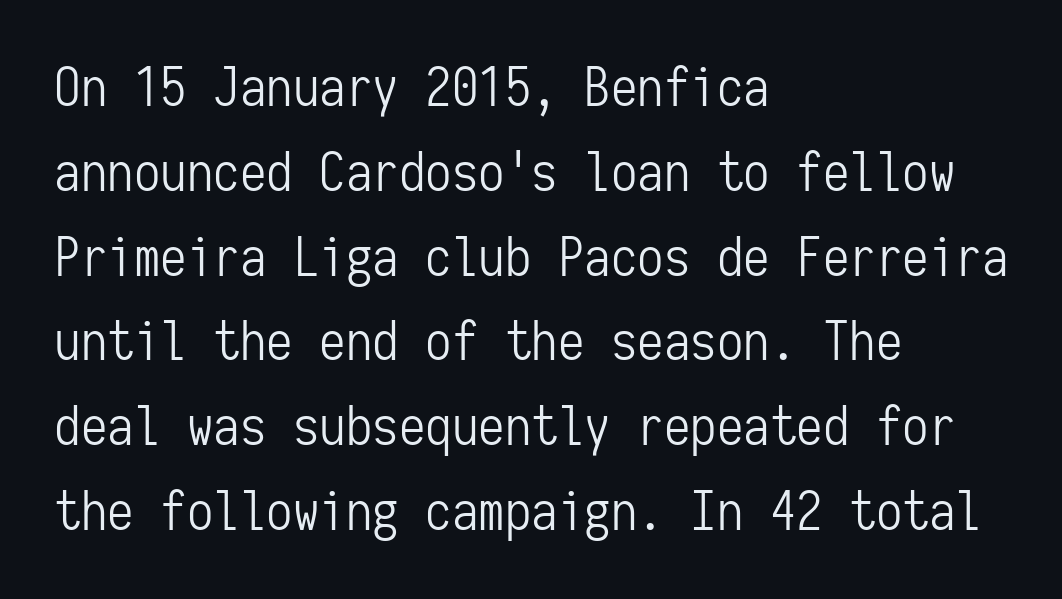
The image shows 53 px light, condensed sans-serif type, upright, monospaced; set left-aligned, normal line spacing (1.6x), normal letter spacing, not underlined; low stroke contrast and a medium x-height.
